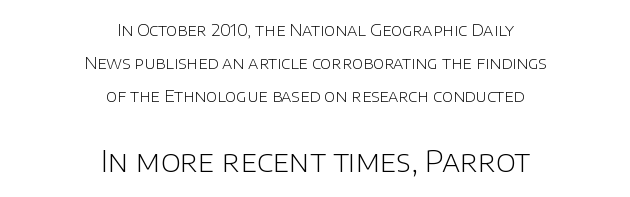
Descenders hang freely into open space. The passage shown is typed in a proportional face where columns would drift. If you squint, the bottom block still reads clearly — it's the larger of the two. Notice how the passage keeps no hard edge, just a central spine. The type is set solid horizontally, with unmodified tracking. The letters carry no serifs — their stems end cleanly without finishing strokes.
